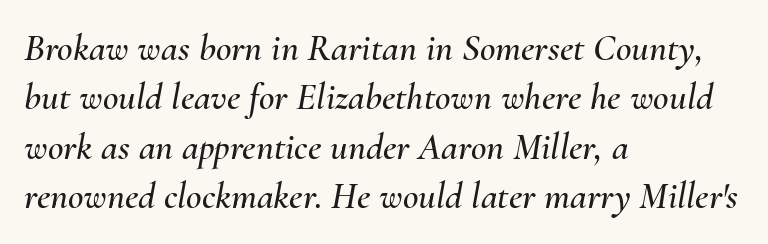
{"italic": "yes", "lean": "right", "slant_degrees": 10, "width": "normal", "stroke_contrast": "medium", "x_height": "small", "monospaced": "no", "underline": "no", "align": "left", "line_spacing": "normal", "line_spacing_ratio": 1.3, "letter_spacing": "normal", "letter_spacing_em": 0.0, "glyph_px": 38}
